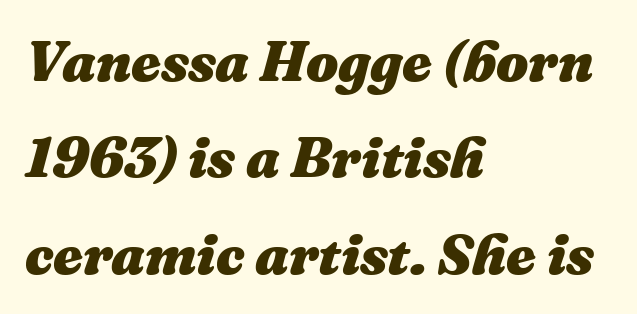
{"italic": "yes", "lean": "right", "slant_degrees": 16, "bold": "yes", "weight": "heavy", "width": "normal", "stroke_contrast": "medium", "x_height": "medium", "monospaced": "no", "underline": "no", "align": "left", "line_spacing": "normal", "line_spacing_ratio": 1.69, "letter_spacing": "normal", "letter_spacing_em": 0.0, "glyph_px": 57}
